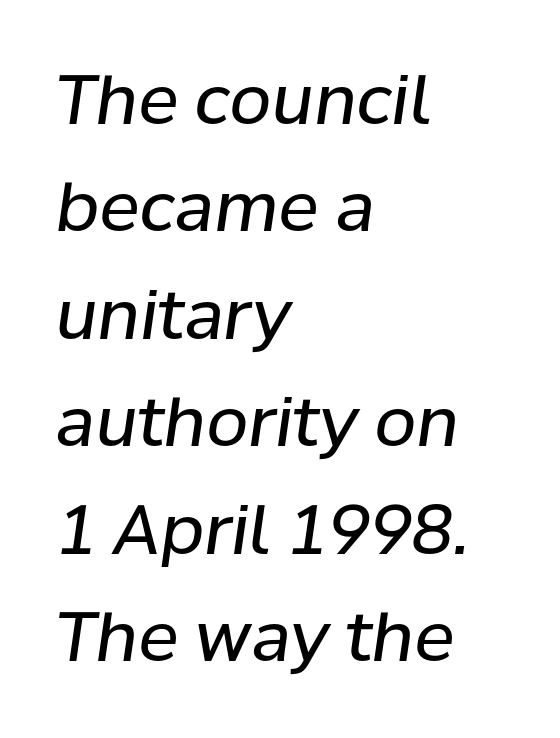
{"italic": "yes", "lean": "right", "slant_degrees": 8, "bold": "no", "weight": "regular", "width": "normal", "stroke_contrast": "low", "x_height": "medium", "monospaced": "no", "underline": "no", "align": "left", "line_spacing": "normal", "line_spacing_ratio": 1.58, "letter_spacing": "normal", "letter_spacing_em": 0.0, "glyph_px": 68}
